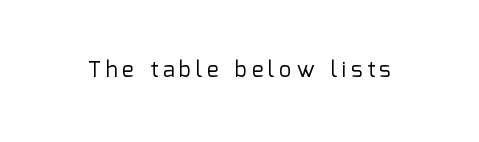
The image shows 22 px text type, upright; set unusually wide letter spacing (+0.21 em), not underlined.
